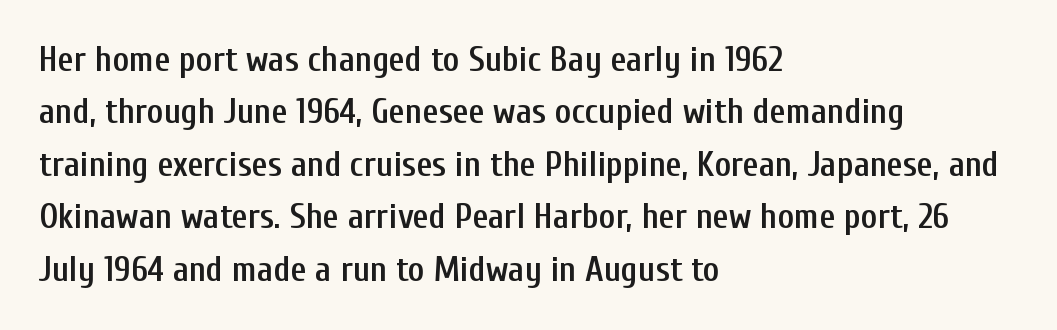
{"serif": "no", "italic": "no", "bold": "semi", "weight": "semibold", "width": "condensed", "stroke_contrast": "low", "x_height": "medium", "monospaced": "no", "underline": "no", "align": "left", "line_spacing": "normal", "line_spacing_ratio": 1.5, "letter_spacing": "normal", "letter_spacing_em": 0.0, "glyph_px": 35}
